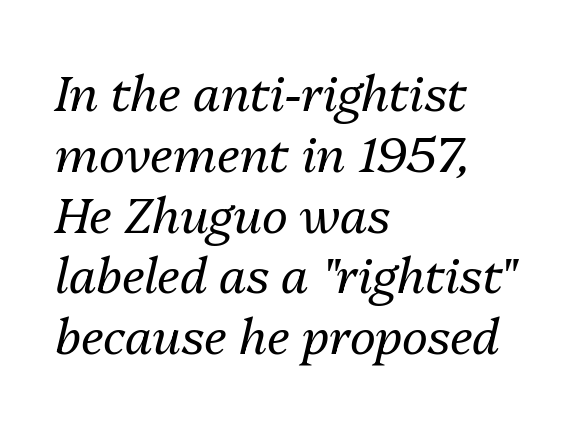
The image shows 49 px regular-weight type, italic (leaning right); set left-aligned, line spacing 1.24x, normal letter spacing, not underlined; medium stroke contrast and a medium x-height.
